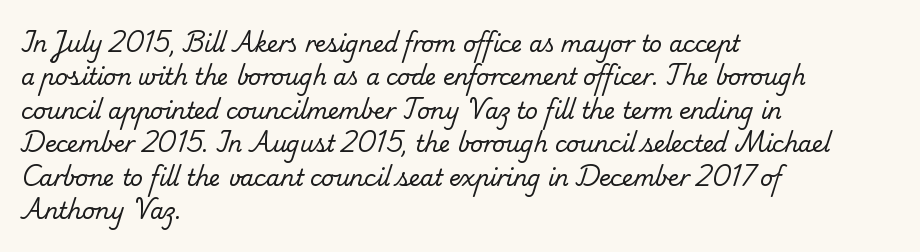
The rendering uses a moderate line-height, typical for paragraphs. Each row of text sits above clean, open space. Stroke mass is kept to a normal reading level or below. One-word summary of the alignment: left. Default kerning and tracking; the words read as compact shapes.
